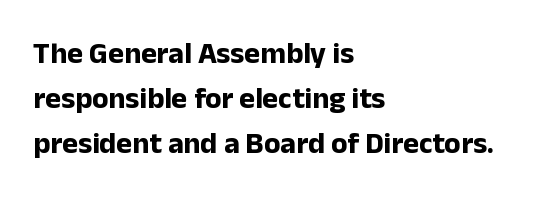
Any mark beneath the type? The region is blank. This is sans-serif lettering, the kind often seen on screens and signage. A dark, heavy texture on the line: the type is bold. The letterforms sit shoulder to shoulder at normal distance.
